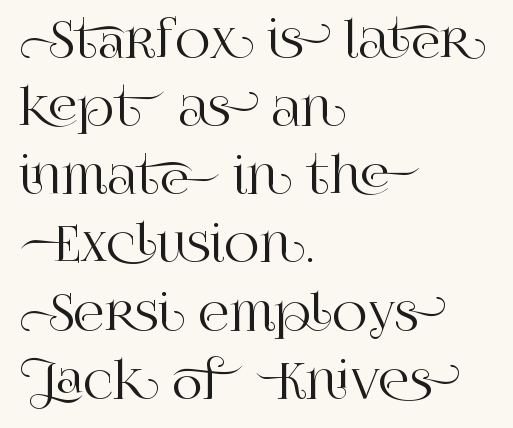
The vertical gap from one line to the next is medium. Do the characters align in a grid? No, the font is proportional. Bare-footed words on every line. Stroke terminals: seriffed. The setting favours the left margin, as ordinary paragraphs usually do.
